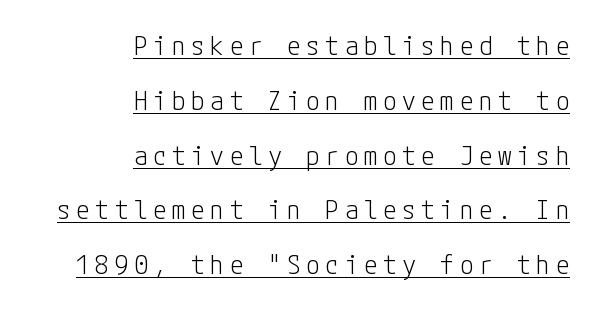
{"italic": "no", "bold": "no", "underline": "yes", "align": "right", "line_spacing": "loose", "line_spacing_ratio": 2.03, "letter_spacing": "wide", "letter_spacing_em": 0.21, "glyph_px": 27}
